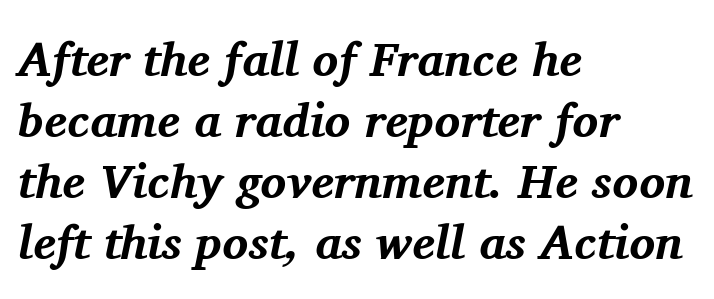
{"serif": "yes", "italic": "yes", "lean": "right", "slant_degrees": 11, "bold": "yes", "weight": "bold", "width": "normal", "stroke_contrast": "medium", "x_height": "medium", "monospaced": "no", "underline": "no", "align": "left", "line_spacing": "normal", "line_spacing_ratio": 1.27, "letter_spacing": "normal", "letter_spacing_em": 0.0, "glyph_px": 48}
